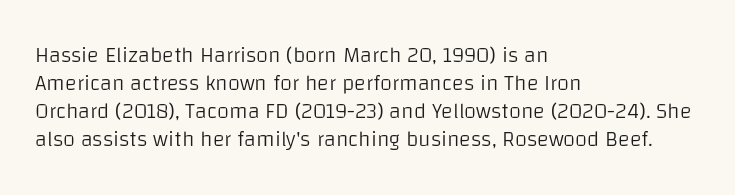
Q: Is the text bold? A: No.
Q: Is the text italic (slanted)? A: No, it is upright.
Q: Is the text underlined? A: No.
Q: How is the paragraph aligned? A: Left-aligned.
Q: Is the spacing between letters normal or unusually wide? A: Normal.
Q: Is the spacing between lines tight, normal or loose? A: Normal.
